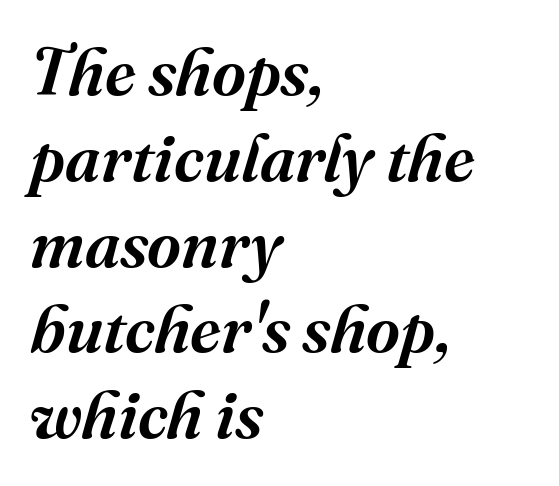
Q: Is the text italic (slanted)? A: Yes, it leans right by about 16 degrees.
Q: Is the typeface a serif or a sans-serif typeface? A: Serif.
Q: Is the text underlined? A: No.
Q: How is the paragraph aligned? A: Left-aligned.
Q: Is the spacing between letters normal or unusually wide? A: Normal.
Q: Is the spacing between lines tight, normal or loose? A: Normal.
Q: Width (condensed, normal, or wide)? A: Normal.
Q: Stroke contrast? A: Medium.
Q: x-height? A: Medium.
Q: Monospaced? A: No.
